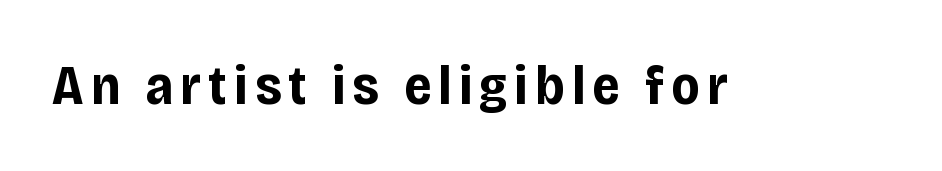
Q: Is the text bold? A: Yes.
Q: Is the text italic (slanted)? A: No, it is upright.
Q: Is the typeface a serif or a sans-serif typeface? A: Sans-serif.
Q: Is the text underlined? A: No.
Q: Width (condensed, normal, or wide)? A: Condensed.
Q: Stroke contrast? A: Low.
Q: x-height? A: Large.
Q: Monospaced? A: No.
